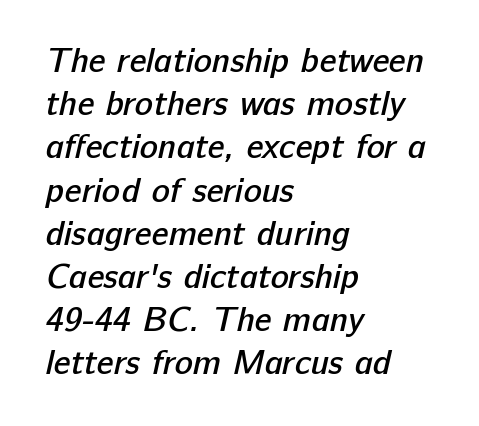
Weight check: semibold — heavier than regular, not quite bold. Typographically, this falls in the sans-serif category. Successive baselines arrive at the customary interval. Notice how the passage keeps a crisp vertical edge on the left only. Inter-character spacing is left at the font's built-in metrics. This sample has the flowing, uneven cadence of proportional lettering.
